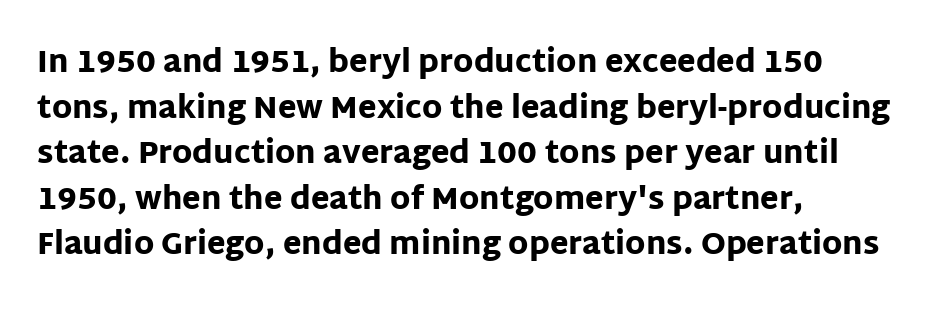
What's the leading like? Ordinary, nothing unusual. Check under the words: just untouched page. The compositor pushed each line to the left boundary. Typesetter's note: full bold, strokes at maximum text heaviness. The letters stand straight up with perfectly vertical stems. The letterforms sit shoulder to shoulder at normal distance.
